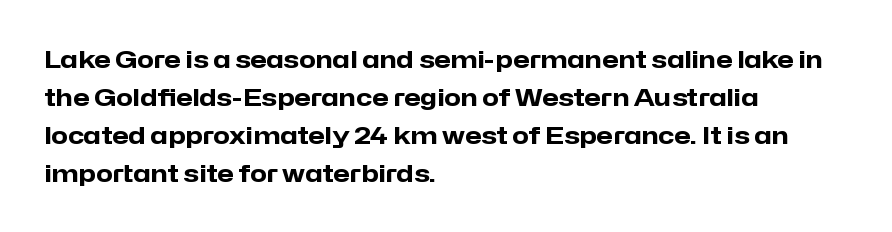
The image shows 24 px bold type, upright; set left-aligned, normal line spacing (1.58x), normal letter spacing, not underlined.
